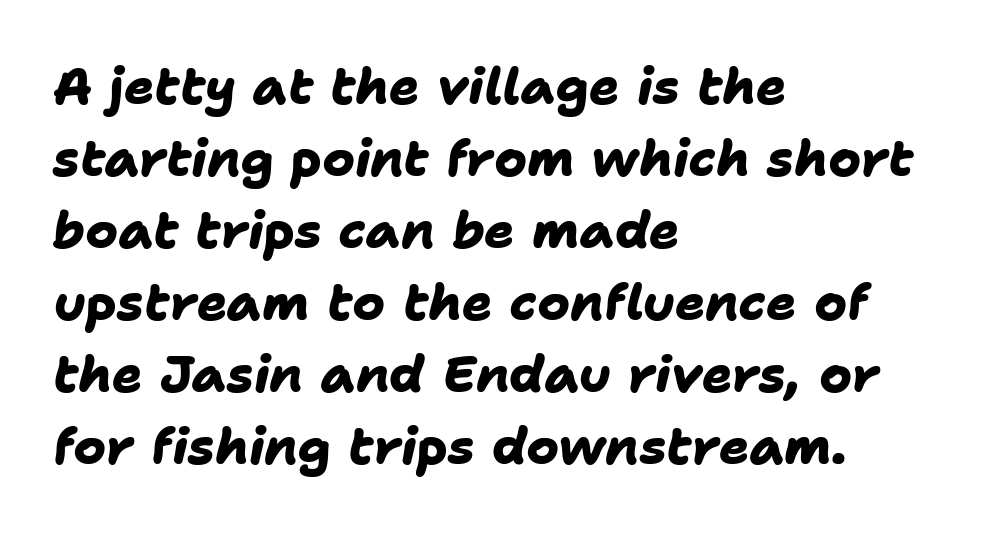
Q: Is the text bold? A: Yes.
Q: Is the typeface a serif or a sans-serif typeface? A: Sans-serif.
Q: Is the text underlined? A: No.
Q: How is the paragraph aligned? A: Left-aligned.
Q: Is the spacing between letters normal or unusually wide? A: Normal.
Q: Is the spacing between lines tight, normal or loose? A: Normal.
Q: Width (condensed, normal, or wide)? A: Normal.
Q: Stroke contrast? A: Low.
Q: x-height? A: Medium.
Q: Monospaced? A: No.
